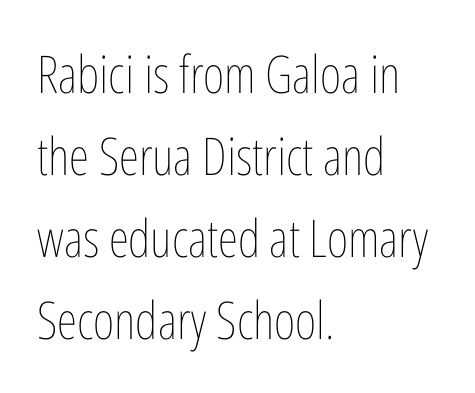
Q: Is the text bold? A: No.
Q: Is the text italic (slanted)? A: No, it is upright.
Q: Is the text underlined? A: No.
Q: How is the paragraph aligned? A: Left-aligned.
Q: Is the spacing between letters normal or unusually wide? A: Normal.
Q: Is the spacing between lines tight, normal or loose? A: Normal.
Q: Width (condensed, normal, or wide)? A: Condensed.
Q: Stroke contrast? A: Low.
Q: x-height? A: Medium.
Q: Monospaced? A: No.
